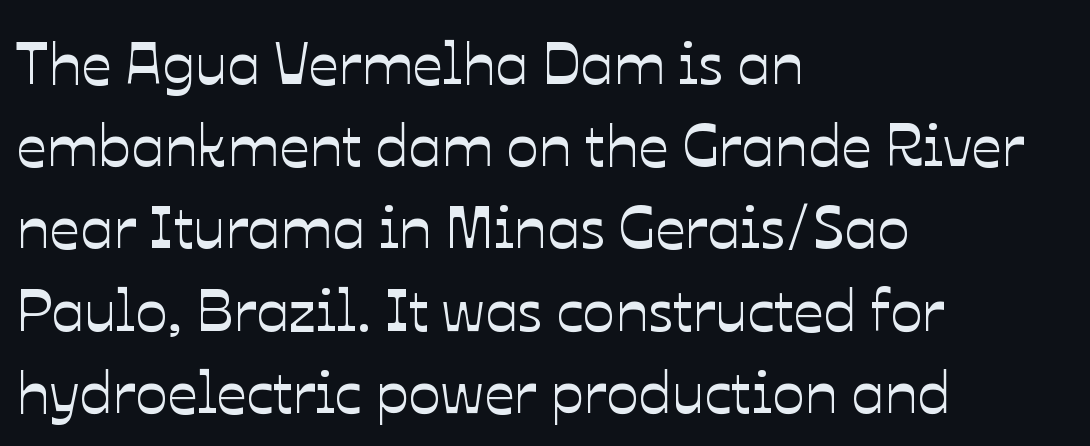
The image shows 60 px text type, upright; set left-aligned, normal line spacing (1.37x), normal letter spacing, not underlined; low stroke contrast and a medium x-height.
